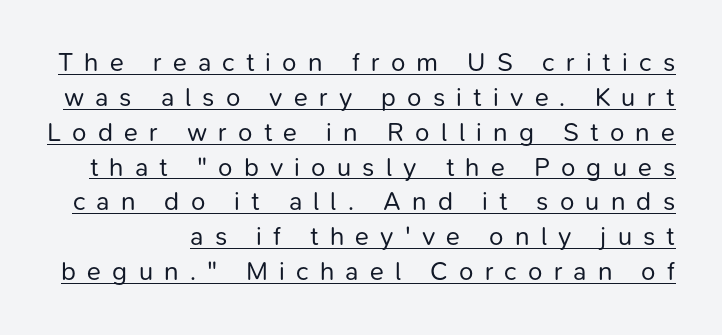
Q: Is the text bold? A: No.
Q: Is the text italic (slanted)? A: No, it is upright.
Q: Is the text underlined? A: Yes.
Q: Is the spacing between letters normal or unusually wide? A: Unusually wide.
Q: Is the spacing between lines tight, normal or loose? A: Normal.
